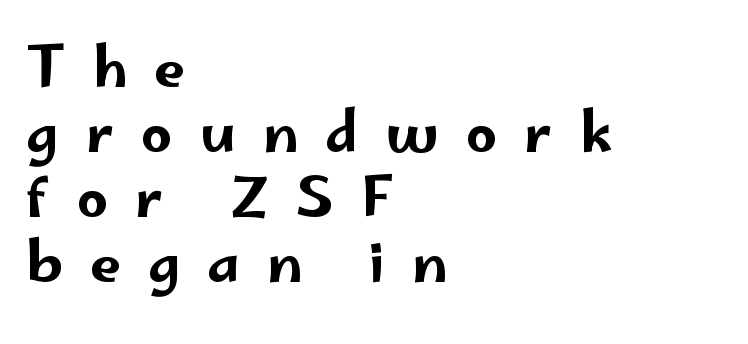
This sample is left-justified, so line endings fall wherever the words run out. Vertical strokes here are truly vertical. Tracking value appears strongly positive — letters spread wide. A bare baseline throughout the passage. These lines are rendered in a variable-pitch font. Examine the stroke ends and you'll find no serifs.
